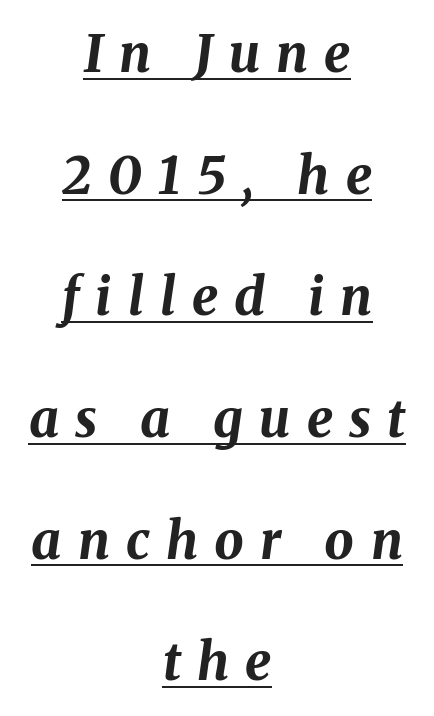
The image shows 52 px bold type, italic (leaning right); set centered, loose line spacing (2.34x), unusually wide letter spacing (+0.31 em), underlined; medium stroke contrast and a medium x-height.
